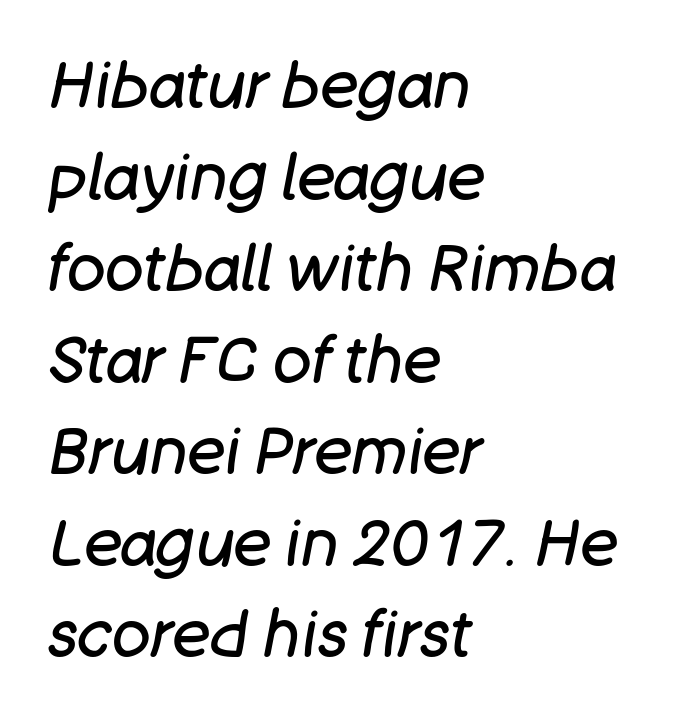
Q: Is the text bold? A: No.
Q: Is the text italic (slanted)? A: Yes, it leans right by about 11 degrees.
Q: Is the text underlined? A: No.
Q: How is the paragraph aligned? A: Left-aligned.
Q: Is the spacing between letters normal or unusually wide? A: Normal.
Q: Is the spacing between lines tight, normal or loose? A: Normal.
Q: Width (condensed, normal, or wide)? A: Normal.
Q: Stroke contrast? A: Low.
Q: x-height? A: Large.
Q: Monospaced? A: No.
